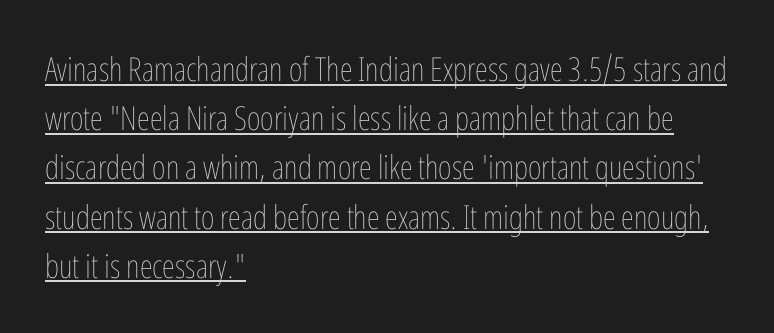
The image shows 33 px thin, condensed type, upright; set left-aligned, normal line spacing (1.49x), normal letter spacing, underlined; low stroke contrast and a medium x-height.
